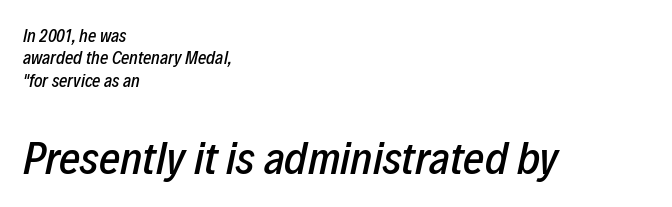
The image shows 46 px condensed type, italic (leaning right); set left-aligned, normal line spacing (1.25x), normal letter spacing, not underlined; the second (bottom) block is 2.56x larger; low stroke contrast and a medium x-height.
